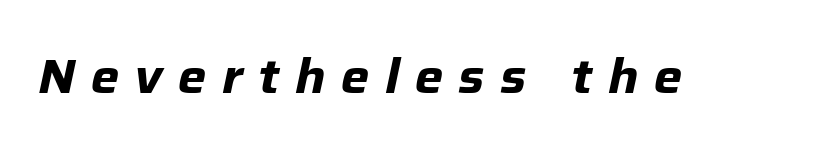
Q: Is the text bold? A: Yes.
Q: Is the text italic (slanted)? A: Yes, it leans right by about 12 degrees.
Q: Is the text underlined? A: No.
Q: Is the spacing between letters normal or unusually wide? A: Unusually wide.
Q: Width (condensed, normal, or wide)? A: Normal.
Q: Stroke contrast? A: Low.
Q: x-height? A: Medium.
Q: Monospaced? A: No.
